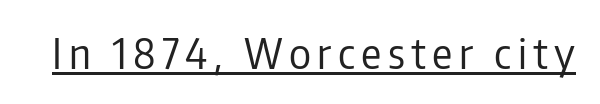
Check where the strokes stop: nothing finishes them off — pure sans. Do the letters lean? They stand straight. Nothing heavy about these letters — not bold at all. Character widths vary here, with narrow letters taking less room than wide ones.
